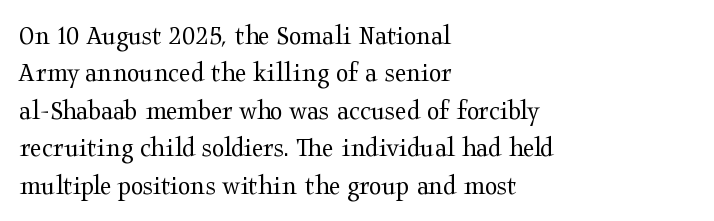
The image shows 29 px regular-weight, wide serif type, upright; set left-aligned, normal line spacing (1.29x), normal letter spacing, not underlined; medium stroke contrast and a medium x-height.
